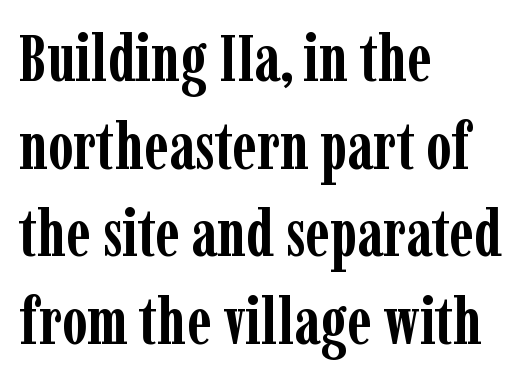
The image shows 65 px semibold, condensed serif type, upright; set left-aligned, normal line spacing (1.35x), normal letter spacing, not underlined; low stroke contrast and a medium x-height.
